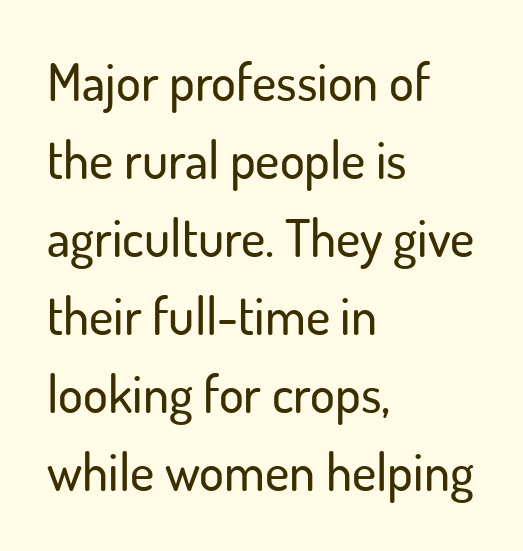
Q: Is the text italic (slanted)? A: No, it is upright.
Q: Is the typeface a serif or a sans-serif typeface? A: Sans-serif.
Q: Is the text underlined? A: No.
Q: How is the paragraph aligned? A: Left-aligned.
Q: Is the spacing between letters normal or unusually wide? A: Normal.
Q: Is the spacing between lines tight, normal or loose? A: Normal.
Q: Width (condensed, normal, or wide)? A: Normal.
Q: Stroke contrast? A: Low.
Q: x-height? A: Small.
Q: Monospaced? A: No.
